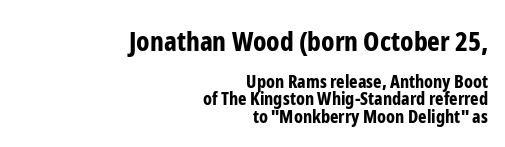
{"italic": "no", "bold": "yes", "underline": "no", "align": "right", "line_spacing": "tight", "line_spacing_ratio": 0.97, "letter_spacing": "normal", "letter_spacing_em": 0.0, "larger_block": "first", "size_ratio": 1.5, "glyph_px": 27}
